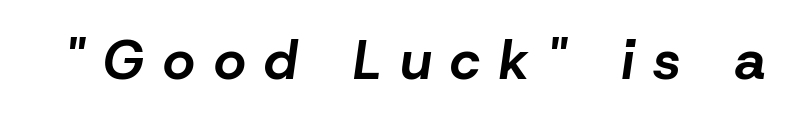
The image shows 55 px bold type, italic (leaning right); set unusually wide letter spacing (+0.35 em), not underlined; low stroke contrast and a medium x-height.
